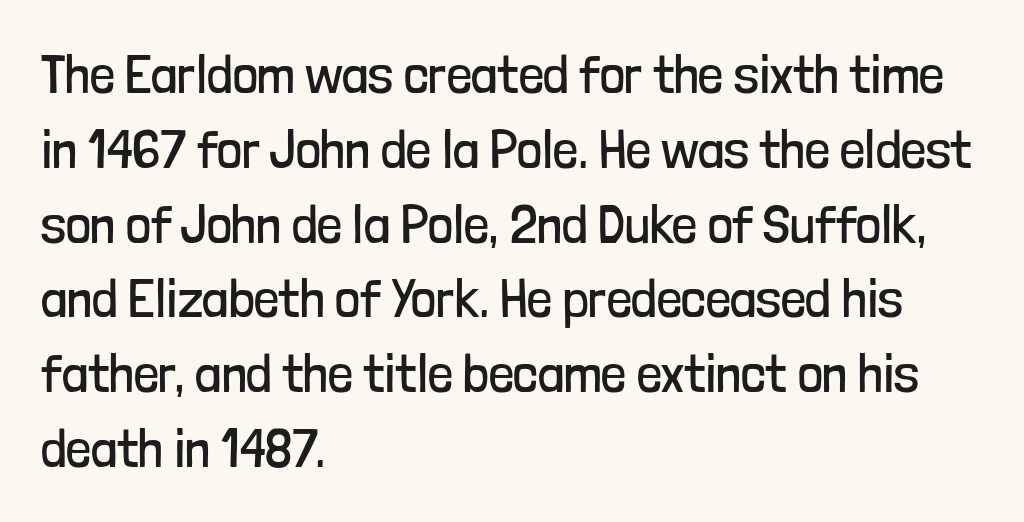
Q: Is the text bold? A: No.
Q: Is the text italic (slanted)? A: No, it is upright.
Q: Is the typeface a serif or a sans-serif typeface? A: Sans-serif.
Q: Is the text underlined? A: No.
Q: How is the paragraph aligned? A: Left-aligned.
Q: Is the spacing between letters normal or unusually wide? A: Normal.
Q: Is the spacing between lines tight, normal or loose? A: Normal.
Q: Width (condensed, normal, or wide)? A: Condensed.
Q: Stroke contrast? A: Low.
Q: x-height? A: Medium.
Q: Monospaced? A: No.
